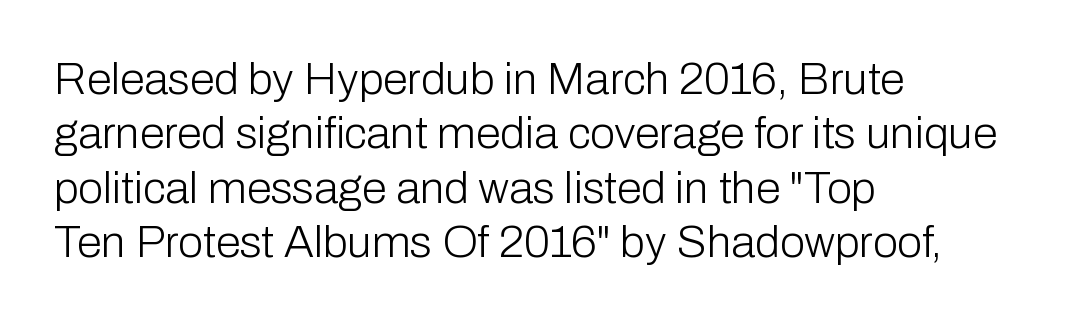
{"serif": "no", "italic": "no", "bold": "no", "weight": "light", "width": "normal", "stroke_contrast": "low", "x_height": "medium", "monospaced": "no", "underline": "no", "align": "left", "line_spacing_ratio": 1.21, "letter_spacing": "normal", "letter_spacing_em": 0.0, "glyph_px": 45}
